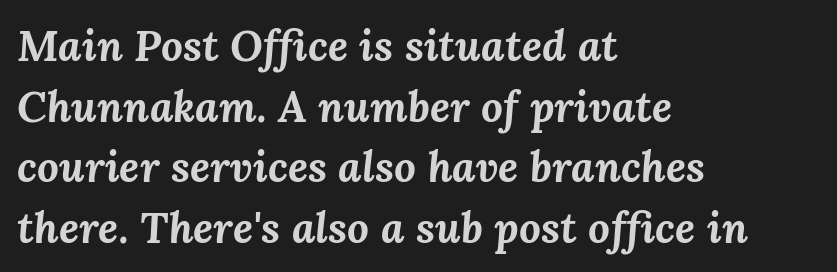
Emphasis by weight is at full strength: bold. This is oblique type, the kind used for emphasis or titles. Do the characters align in a grid? No, the font is proportional. Regular leading.
